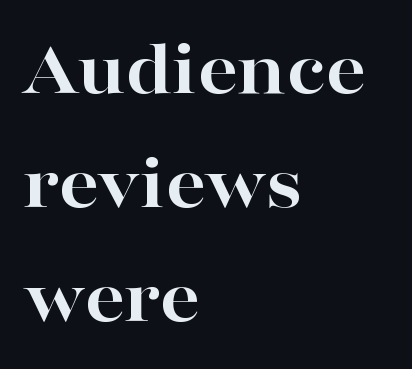
Q: Is the text bold? A: Yes.
Q: Is the text italic (slanted)? A: No, it is upright.
Q: Is the typeface a serif or a sans-serif typeface? A: Serif.
Q: Is the text underlined? A: No.
Q: How is the paragraph aligned? A: Left-aligned.
Q: Is the spacing between letters normal or unusually wide? A: Normal.
Q: Is the spacing between lines tight, normal or loose? A: Normal.
Q: Width (condensed, normal, or wide)? A: Wide.
Q: Stroke contrast? A: High.
Q: x-height? A: Medium.
Q: Monospaced? A: No.
